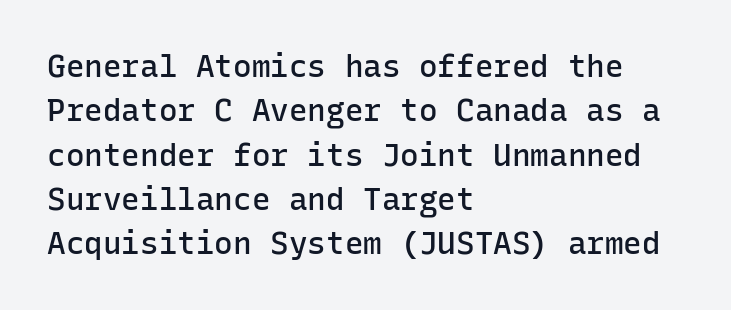
The image shows 31 px semibold sans-serif type, upright, monospaced; set left-aligned, normal line spacing (1.43x), normal letter spacing, not underlined; low stroke contrast and a medium x-height.
